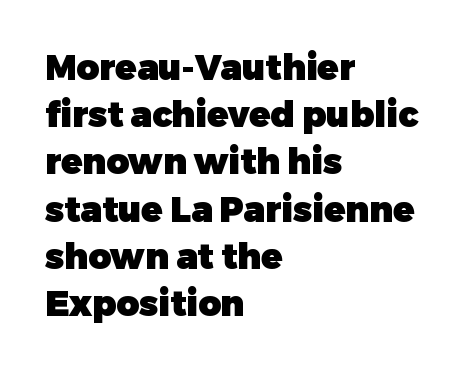
The image shows 35 px heavy sans-serif type, upright; set left-aligned, normal line spacing (1.35x), normal letter spacing, not underlined; low stroke contrast and a medium x-height.
